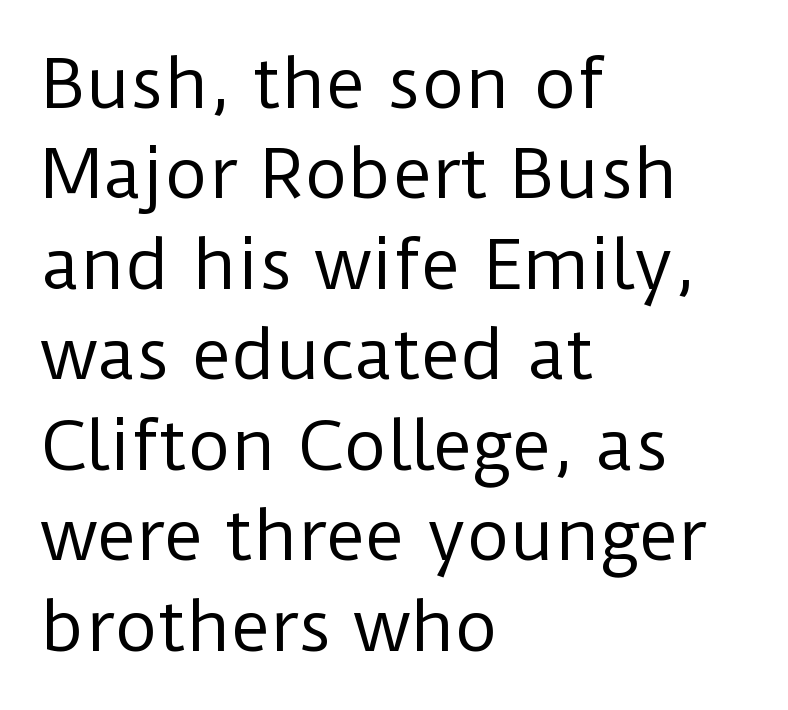
{"serif": "no", "italic": "no", "bold": "no", "weight": "regular", "width": "normal", "stroke_contrast": "low", "x_height": "medium", "monospaced": "no", "underline": "no", "align": "left", "line_spacing": "normal", "line_spacing_ratio": 1.35, "letter_spacing": "normal", "letter_spacing_em": 0.0, "glyph_px": 67}
